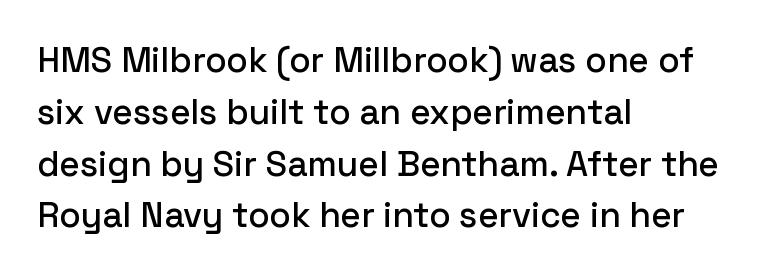
{"serif": "no", "italic": "no", "width": "normal", "stroke_contrast": "low", "x_height": "medium", "monospaced": "no", "underline": "no", "align": "left", "line_spacing": "normal", "line_spacing_ratio": 1.48, "letter_spacing": "normal", "letter_spacing_em": 0.0, "glyph_px": 35}
